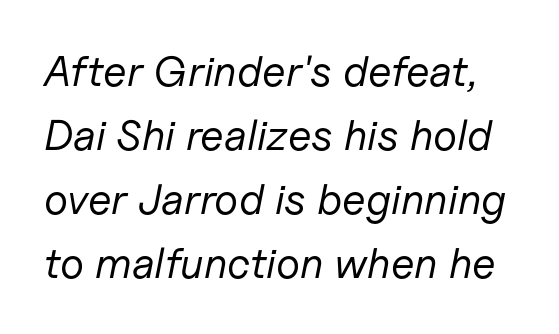
The image shows 43 px regular-weight type, italic (leaning right); set normal line spacing (1.49x), normal letter spacing, not underlined; low stroke contrast and a medium x-height.
